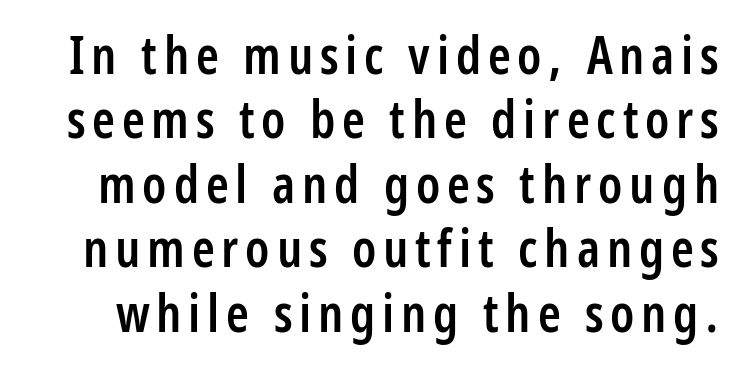
The image shows 52 px semibold, condensed sans-serif type, upright; set line spacing 1.24x, not underlined; low stroke contrast and a medium x-height.
